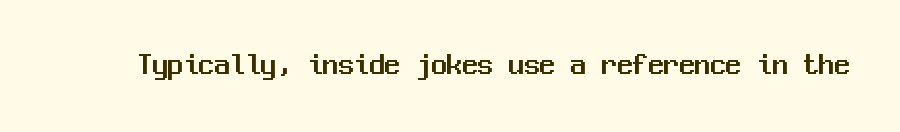
{"serif": "no", "italic": "no", "width": "normal", "stroke_contrast": "medium", "x_height": "medium", "monospaced": "yes", "underline": "no", "letter_spacing": "normal", "letter_spacing_em": 0.0, "glyph_px": 31}
